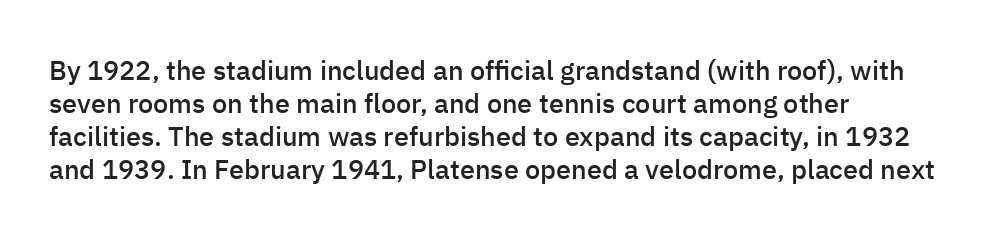
Q: Is the text bold? A: Semi-bold.
Q: Is the text italic (slanted)? A: No, it is upright.
Q: Is the text underlined? A: No.
Q: How is the paragraph aligned? A: Left-aligned.
Q: Is the spacing between letters normal or unusually wide? A: Normal.
